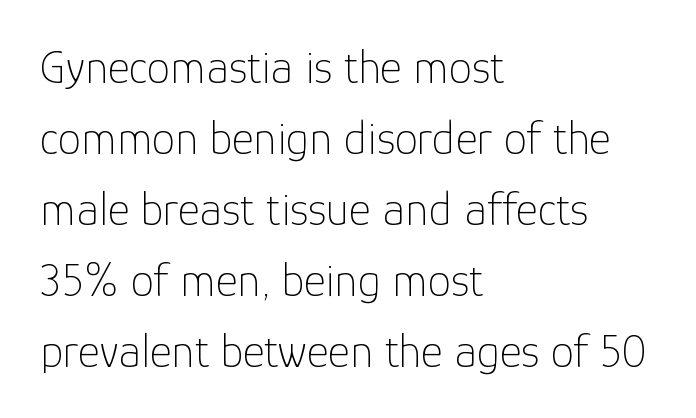
Summary of weight: not heavy and not bold. Clear beneath every line of the passage. Serifs: no, the terminals of the letterforms are clean. This sample has the flowing, uneven cadence of proportional lettering. Vertical strokes here are truly vertical.
